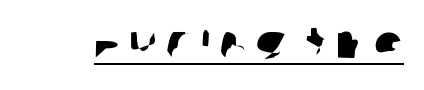
The image shows 47 px sans-serif type; set underlined; low stroke contrast and a large x-height.
